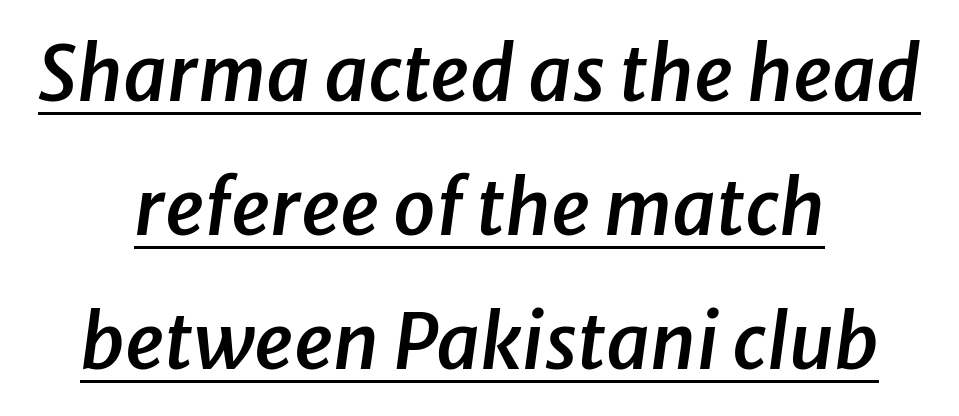
{"italic": "yes", "lean": "right", "slant_degrees": 8, "bold": "semi", "weight": "semibold", "width": "normal", "stroke_contrast": "low", "x_height": "medium", "monospaced": "no", "underline": "yes", "align": "center", "line_spacing_ratio": 1.76, "letter_spacing": "normal", "letter_spacing_em": 0.0, "glyph_px": 76}
